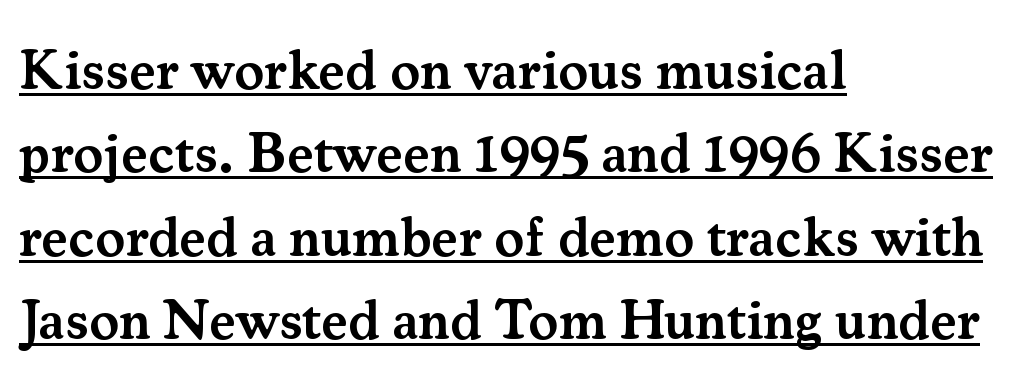
{"serif": "yes", "italic": "no", "bold": "semi", "weight": "semibold", "width": "normal", "stroke_contrast": "medium", "x_height": "small", "monospaced": "no", "underline": "yes", "align": "left", "line_spacing": "normal", "line_spacing_ratio": 1.49, "letter_spacing": "normal", "letter_spacing_em": 0.0, "glyph_px": 56}
